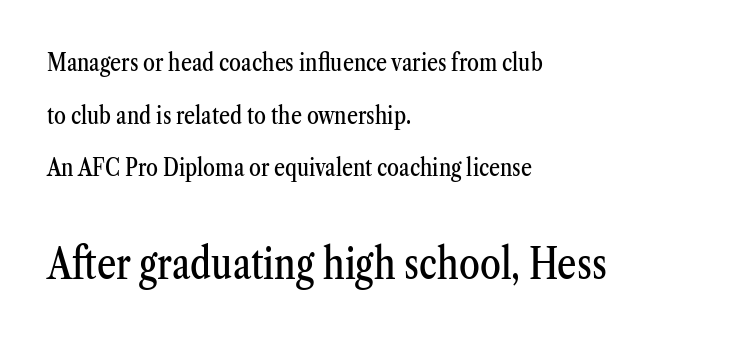
Nobody drew a line under any word here. Here the second block reads like a headline and the first like body copy. You could not count columns in this text — the font is proportionally spaced. Leftover space on each line is placed entirely after the last word. In terms of leading, this rendering errs on the spacious side. Typographically, this falls in the serif category.
